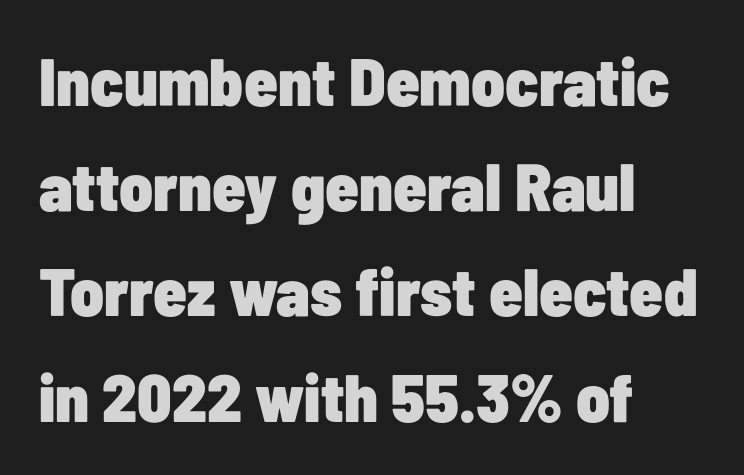
Q: Is the text bold? A: Yes.
Q: Is the text italic (slanted)? A: No, it is upright.
Q: Is the typeface a serif or a sans-serif typeface? A: Sans-serif.
Q: Is the text underlined? A: No.
Q: How is the paragraph aligned? A: Left-aligned.
Q: Is the spacing between letters normal or unusually wide? A: Normal.
Q: Is the spacing between lines tight, normal or loose? A: Normal.
Q: Width (condensed, normal, or wide)? A: Condensed.
Q: Stroke contrast? A: Low.
Q: x-height? A: Medium.
Q: Monospaced? A: No.
